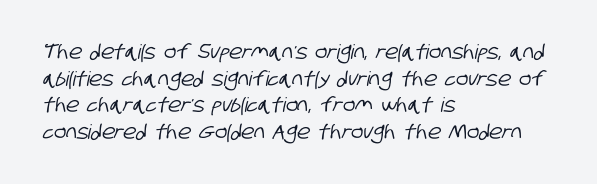
Unmarked baselines from the first word to the last. Line starts are locked; line ends wander. The line texture is even and compact thanks to regular tracking. The block of text has a typical density, with ordinary space between rows.
